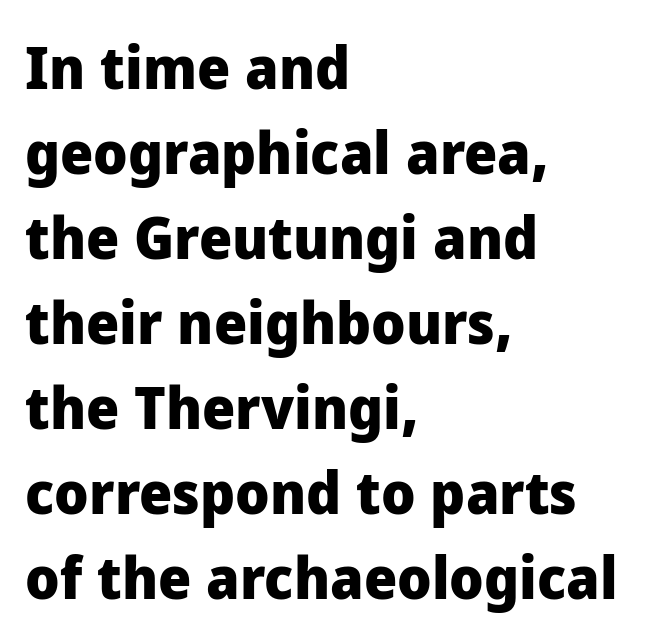
{"serif": "no", "italic": "no", "bold": "yes", "weight": "heavy", "width": "normal", "stroke_contrast": "low", "x_height": "medium", "monospaced": "no", "underline": "no", "align": "left", "line_spacing": "normal", "line_spacing_ratio": 1.44, "letter_spacing": "normal", "letter_spacing_em": 0.0, "glyph_px": 59}
